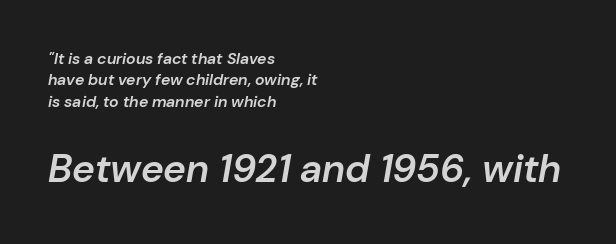
{"italic": "yes", "lean": "right", "slant_degrees": 10, "bold": "semi", "weight": "semibold", "width": "normal", "stroke_contrast": "low", "x_height": "medium", "monospaced": "no", "underline": "no", "align": "left", "line_spacing": "normal", "line_spacing_ratio": 1.33, "letter_spacing": "normal", "letter_spacing_em": 0.0, "larger_block": "second", "size_ratio": 2.44, "glyph_px": 39}
